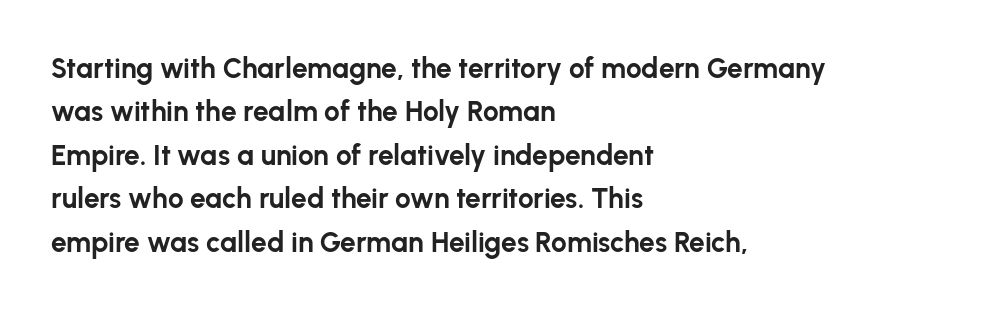
{"serif": "no", "italic": "no", "bold": "yes", "weight": "bold", "width": "normal", "stroke_contrast": "low", "x_height": "medium", "monospaced": "no", "underline": "no", "align": "left", "line_spacing": "normal", "line_spacing_ratio": 1.55, "letter_spacing": "normal", "letter_spacing_em": 0.0, "glyph_px": 28}
